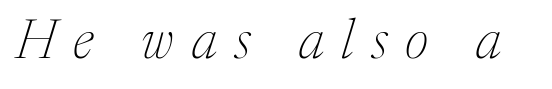
The image shows 56 px thin serif type, italic (leaning right); set unusually wide letter spacing (+0.31 em), not underlined; medium stroke contrast and a medium x-height.
